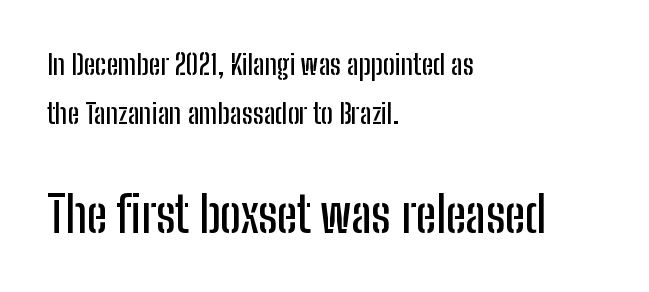
Q: Is the text italic (slanted)? A: No, it is upright.
Q: Is the typeface a serif or a sans-serif typeface? A: Sans-serif.
Q: Is the text underlined? A: No.
Q: How is the paragraph aligned? A: Left-aligned.
Q: Is the spacing between letters normal or unusually wide? A: Normal.
Q: Which block of text is set in a larger size, the first (top) or the second (bottom)? A: The second (bottom) one.
Q: Width (condensed, normal, or wide)? A: Condensed.
Q: Stroke contrast? A: Low.
Q: x-height? A: Medium.
Q: Monospaced? A: No.
